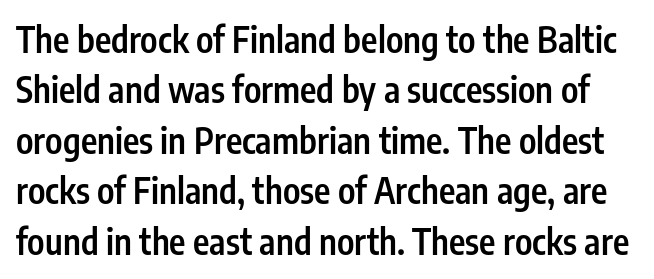
{"serif": "no", "italic": "no", "bold": "semi", "weight": "semibold", "width": "condensed", "stroke_contrast": "low", "x_height": "medium", "monospaced": "no", "underline": "no", "line_spacing": "normal", "line_spacing_ratio": 1.44, "letter_spacing": "normal", "letter_spacing_em": 0.0, "glyph_px": 35}
